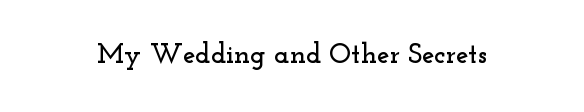
Q: Is the text italic (slanted)? A: No, it is upright.
Q: Is the typeface a serif or a sans-serif typeface? A: Serif.
Q: Is the text underlined? A: No.
Q: Is the spacing between letters normal or unusually wide? A: Normal.
Q: Width (condensed, normal, or wide)? A: Wide.
Q: Stroke contrast? A: Low.
Q: x-height? A: Small.
Q: Monospaced? A: No.
